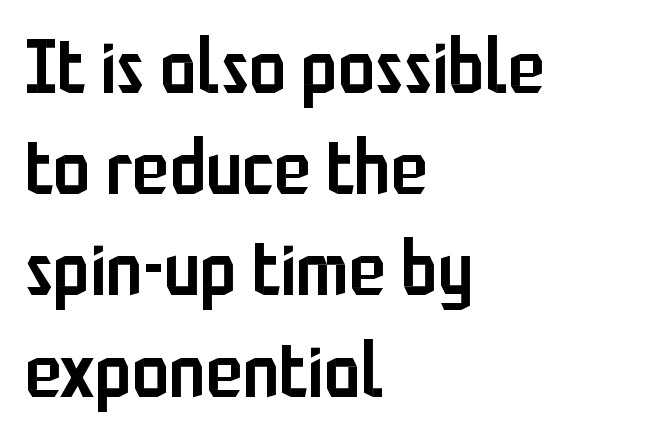
{"serif": "no", "italic": "no", "bold": "semi", "weight": "semibold", "width": "condensed", "stroke_contrast": "low", "x_height": "medium", "monospaced": "no", "underline": "no", "align": "left", "line_spacing": "normal", "line_spacing_ratio": 1.35, "letter_spacing": "normal", "letter_spacing_em": 0.0, "glyph_px": 75}
